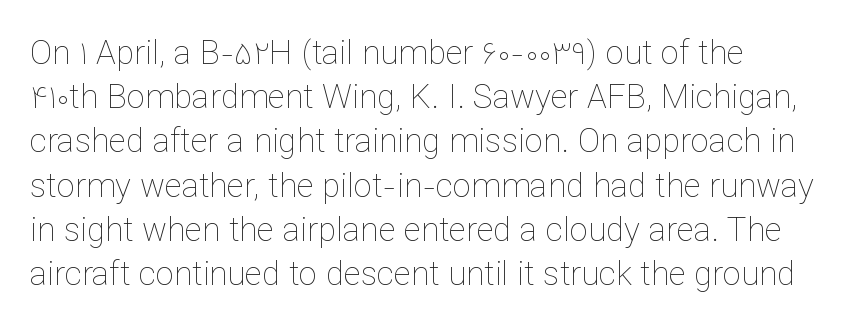
{"italic": "no", "bold": "no", "weight": "thin", "width": "normal", "stroke_contrast": "low", "x_height": "medium", "monospaced": "no", "underline": "no", "align": "left", "line_spacing": "normal", "line_spacing_ratio": 1.34, "letter_spacing": "normal", "letter_spacing_em": 0.0, "glyph_px": 33}
